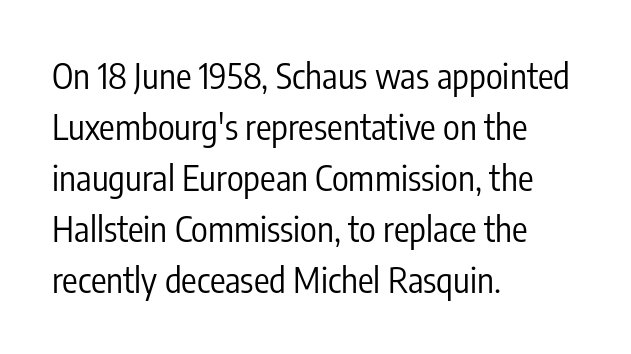
{"serif": "no", "italic": "no", "bold": "no", "weight": "regular", "width": "condensed", "stroke_contrast": "low", "x_height": "medium", "monospaced": "no", "underline": "no", "align": "left", "line_spacing": "normal", "line_spacing_ratio": 1.46, "letter_spacing": "normal", "letter_spacing_em": 0.0, "glyph_px": 35}
